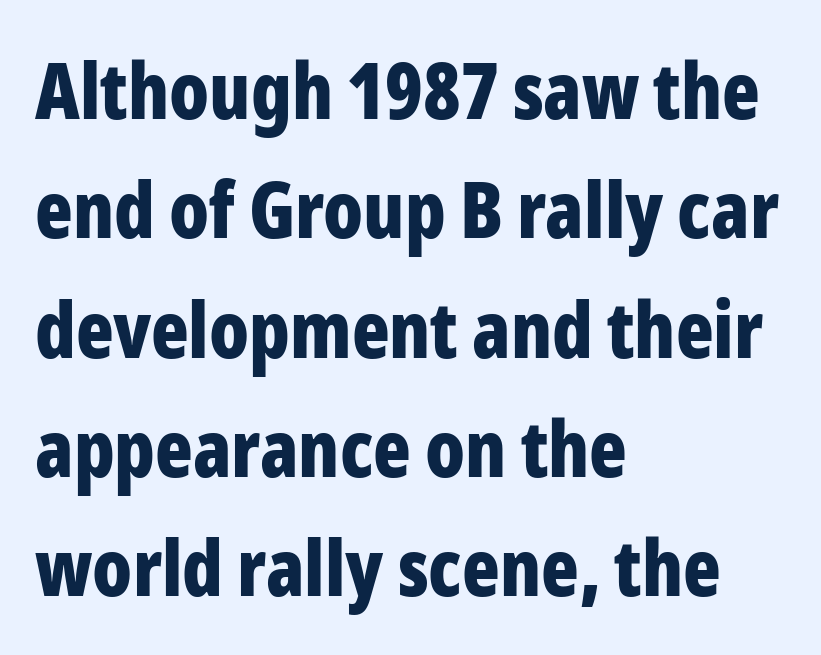
The image shows 78 px bold, condensed sans-serif type, upright; set left-aligned, normal line spacing (1.53x), normal letter spacing, not underlined; low stroke contrast and a medium x-height.
